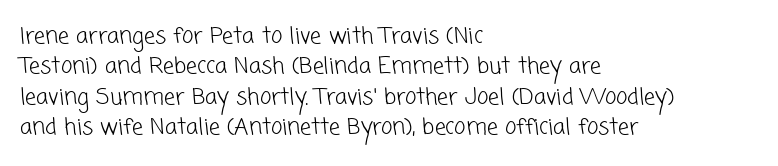
{"bold": "no", "underline": "no", "align": "left", "line_spacing": "normal", "line_spacing_ratio": 1.38, "letter_spacing": "normal", "letter_spacing_em": 0.0, "glyph_px": 22}
